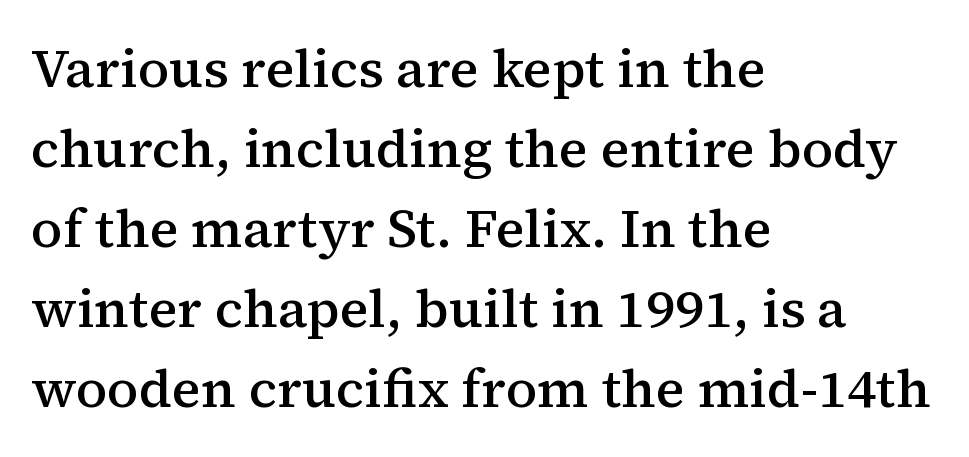
The image shows 54 px semibold serif type, upright; set left-aligned, normal line spacing (1.48x), normal letter spacing, not underlined; medium stroke contrast and a medium x-height.
